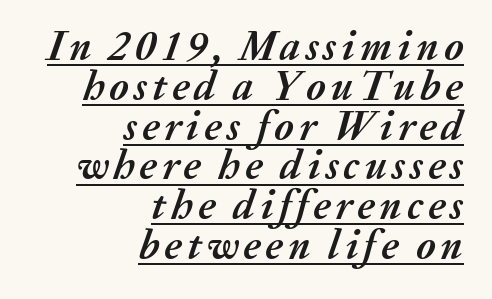
The image shows 41 px semibold type, italic (leaning right); set right-aligned, tight line spacing (0.97x), underlined; medium stroke contrast and a medium x-height.
